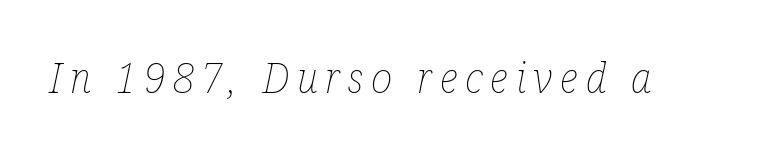
A typesetter would call this proportional, since set widths differ per character. The rendering applies a slant to the glyphs. The area under the type is left untouched. Is the stroke heavy? The answer is a plain regular-or-lighter.
